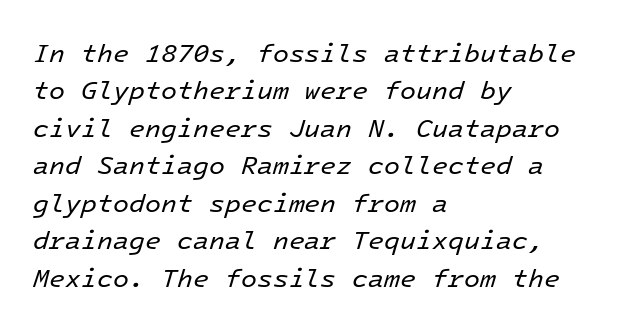
Q: Is the text bold? A: No.
Q: Is the text italic (slanted)? A: Yes, it leans right by about 16 degrees.
Q: Is the text underlined? A: No.
Q: How is the paragraph aligned? A: Left-aligned.
Q: Is the spacing between letters normal or unusually wide? A: Normal.
Q: Is the spacing between lines tight, normal or loose? A: Normal.
